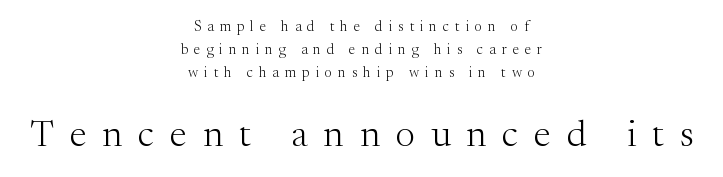
The image shows 37 px light serif type, upright; set centered, normal line spacing (1.64x), unusually wide letter spacing (+0.43 em), not underlined; the second (bottom) block is 2.64x larger; medium stroke contrast and a medium x-height.
